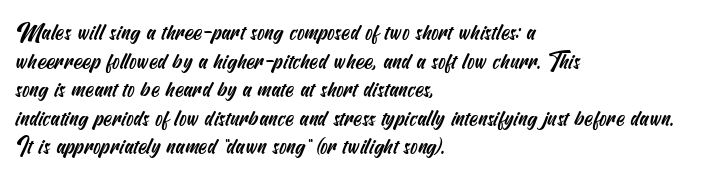
The image shows 22 px text type; set left-aligned, normal line spacing (1.3x), normal letter spacing, not underlined.
